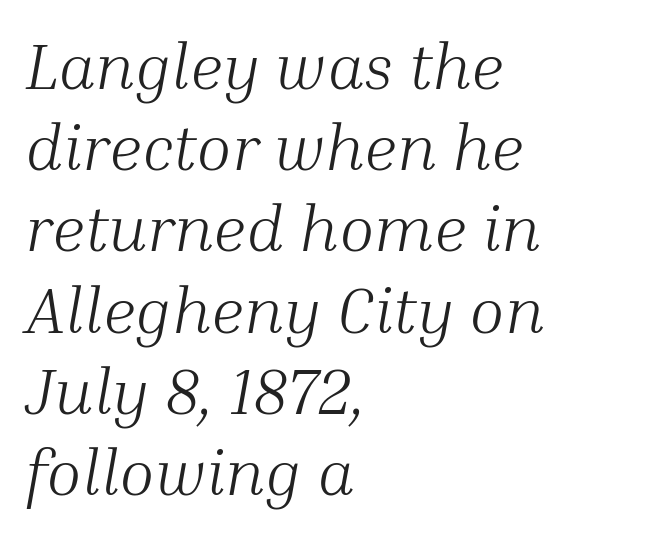
These lines stack with their left ends in a neat column. You could not count columns in this text — the font is proportionally spaced. A typesetter would label this face a serif. In terms of posture, this sample is oblique. Each row of text sits above clean, open space. The block of text has a typical density, with ordinary space between rows.
